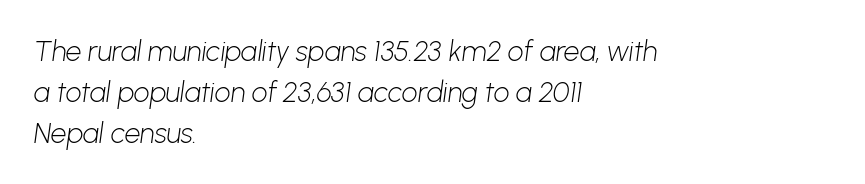
{"serif": "no", "bold": "no", "weight": "light", "width": "normal", "stroke_contrast": "low", "x_height": "medium", "monospaced": "no", "underline": "no", "align": "left", "line_spacing": "normal", "line_spacing_ratio": 1.46, "letter_spacing": "normal", "letter_spacing_em": 0.0, "glyph_px": 28}
